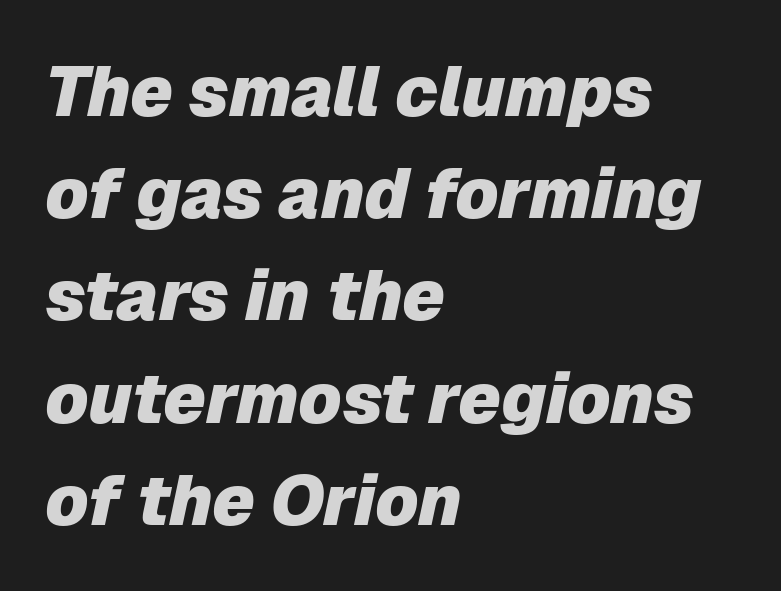
The image shows 70 px heavy type, italic (leaning right); set left-aligned, normal line spacing (1.46x), normal letter spacing, not underlined; low stroke contrast and a medium x-height.
